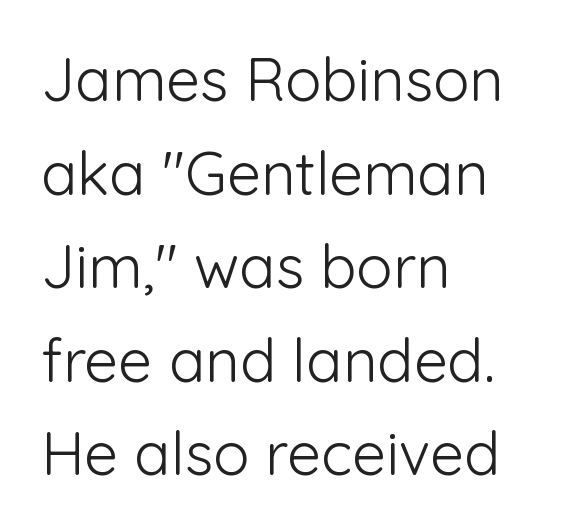
Descender tails drop into unmarked territory. Glyph-to-glyph distance matches everyday printed text. It's the straight-up-and-down kind of type. Line starts are locked; line ends wander. Line spacing here is normal. The type family on display is of the sans-serif kind.
